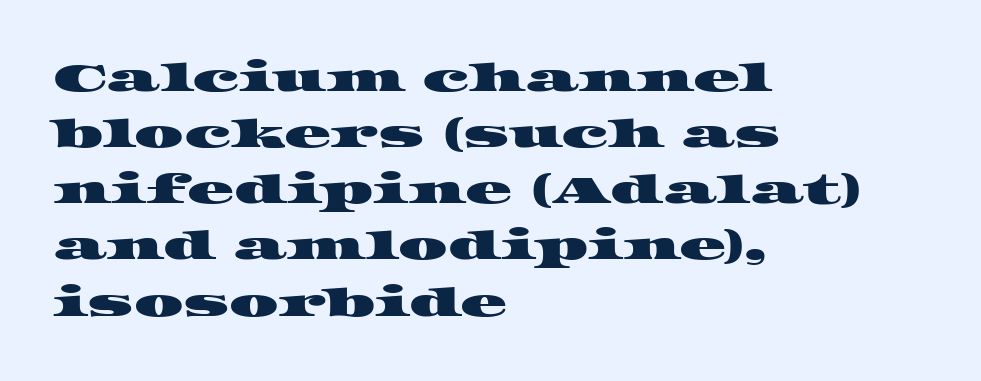
The image shows 39 px wide serif type; set left-aligned, normal line spacing (1.44x), normal letter spacing, not underlined; high stroke contrast and a large x-height.
